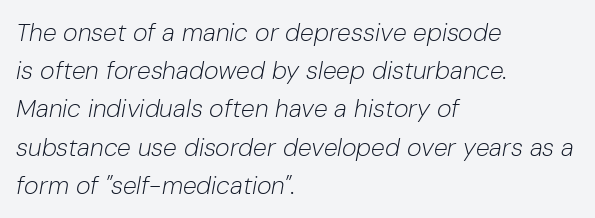
{"italic": "yes", "lean": "right", "slant_degrees": 10, "bold": "no", "underline": "no", "align": "left", "line_spacing": "normal", "line_spacing_ratio": 1.53, "letter_spacing": "normal", "letter_spacing_em": 0.0, "glyph_px": 25}
